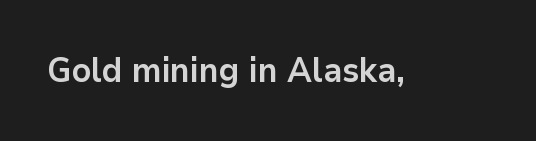
The letters advance in unequal steps, a hallmark of proportional type. The font's upright variant was chosen for this text. Every letter is thick-stroked: bold, no question. Decoration check: the copy has no underline.
